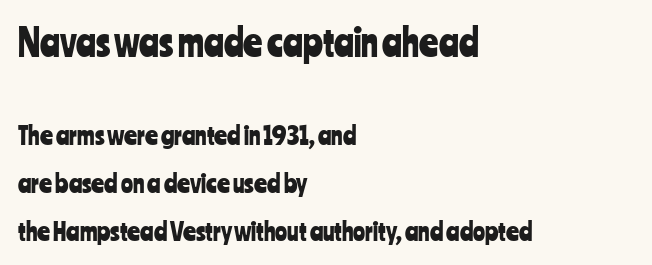
{"serif": "no", "italic": "no", "width": "condensed", "stroke_contrast": "low", "x_height": "medium", "monospaced": "no", "underline": "no", "align": "left", "line_spacing": "loose", "line_spacing_ratio": 1.91, "letter_spacing": "normal", "letter_spacing_em": 0.0, "larger_block": "first", "size_ratio": 1.48, "glyph_px": 37}
